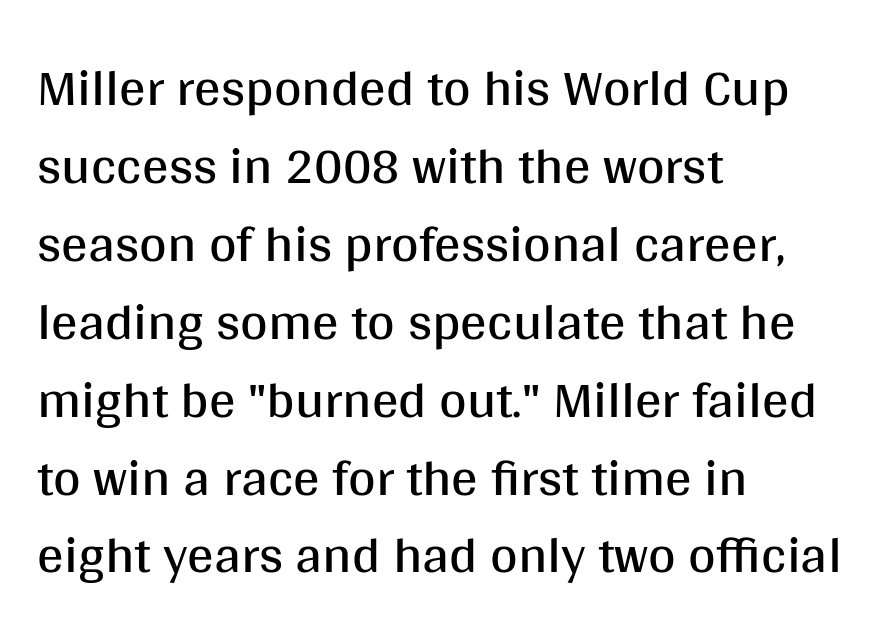
The image shows 53 px regular-weight sans-serif type, upright; set left-aligned, normal line spacing (1.47x), normal letter spacing, not underlined; medium stroke contrast and a large x-height.
